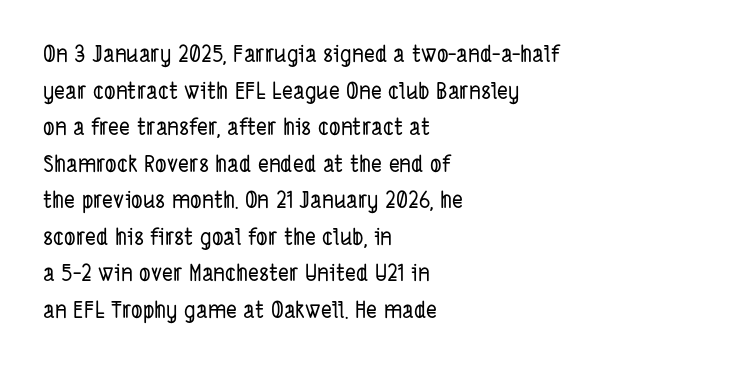
{"underline": "no", "align": "left", "line_spacing": "normal", "line_spacing_ratio": 1.59, "letter_spacing": "normal", "letter_spacing_em": 0.0, "glyph_px": 23}
